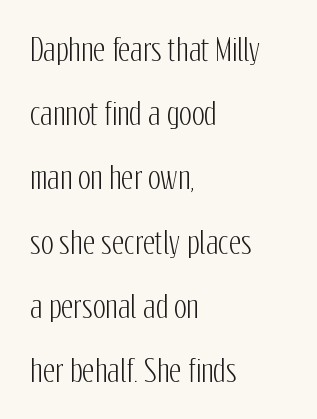
The image shows 30 px condensed sans-serif type, upright; set left-aligned, loose line spacing (2.14x), normal letter spacing, not underlined; low stroke contrast and a medium x-height.
